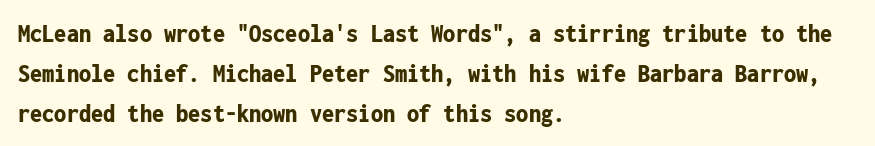
A student would call this left alignment; a typographer would say flush left, rag right. Lines of text with bare space underneath. Does the weight exceed regular? Yes, all the way to bold. Posture: vertical. The rows are spaced the way most documents space them. In terms of letterspacing, this is plain default setting.
